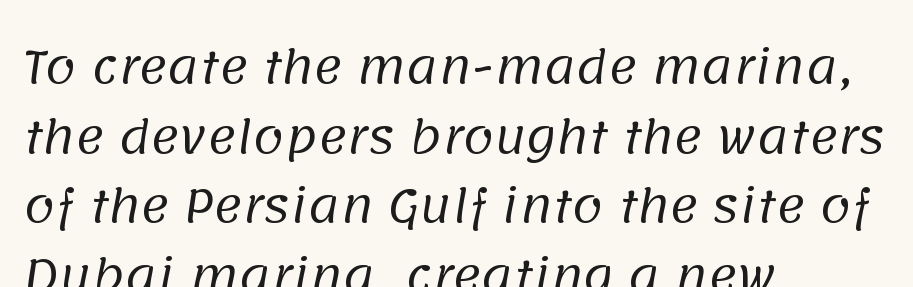
The image shows 44 px regular-weight sans-serif type; set left-aligned, normal line spacing (1.58x), normal letter spacing, not underlined; low stroke contrast and a large x-height.
